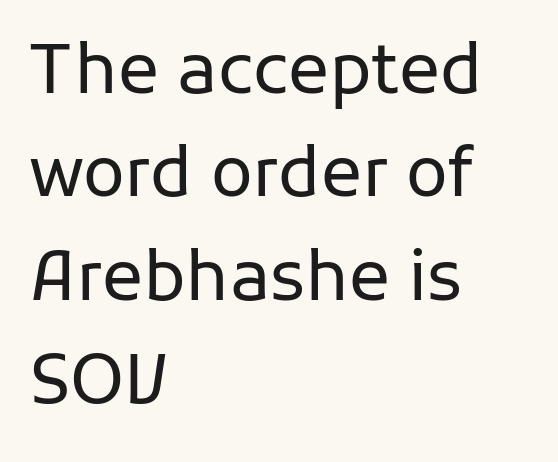
Q: Is the text bold? A: No.
Q: Is the text italic (slanted)? A: No, it is upright.
Q: Is the typeface a serif or a sans-serif typeface? A: Sans-serif.
Q: Is the text underlined? A: No.
Q: How is the paragraph aligned? A: Left-aligned.
Q: Is the spacing between letters normal or unusually wide? A: Normal.
Q: Is the spacing between lines tight, normal or loose? A: Normal.
Q: Width (condensed, normal, or wide)? A: Normal.
Q: Stroke contrast? A: Low.
Q: x-height? A: Medium.
Q: Monospaced? A: No.
